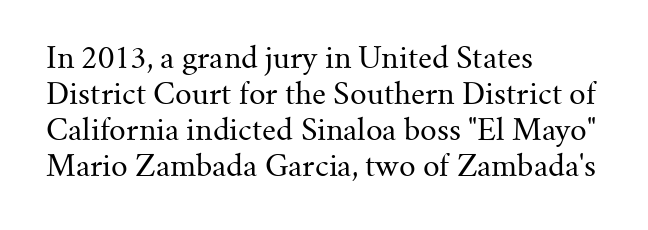
{"serif": "yes", "italic": "no", "bold": "no", "weight": "regular", "width": "normal", "stroke_contrast": "medium", "x_height": "small", "monospaced": "no", "underline": "no", "align": "left", "line_spacing_ratio": 1.24, "letter_spacing": "normal", "letter_spacing_em": 0.0, "glyph_px": 29}
